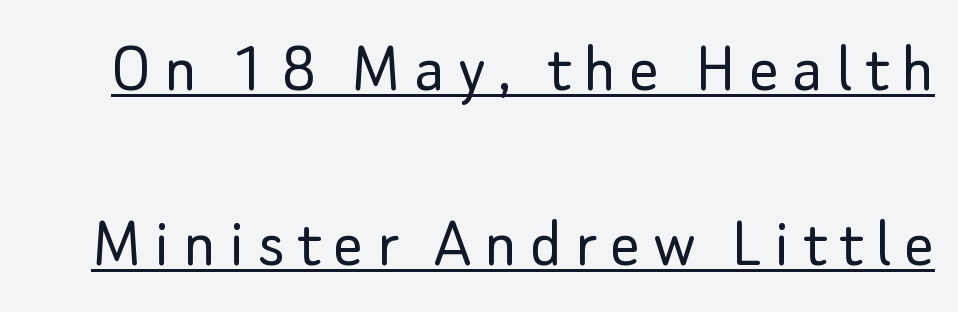
{"serif": "no", "italic": "no", "bold": "no", "weight": "light", "width": "normal", "stroke_contrast": "low", "x_height": "small", "monospaced": "no", "underline": "yes", "line_spacing": "loose", "line_spacing_ratio": 2.4, "glyph_px": 73}
